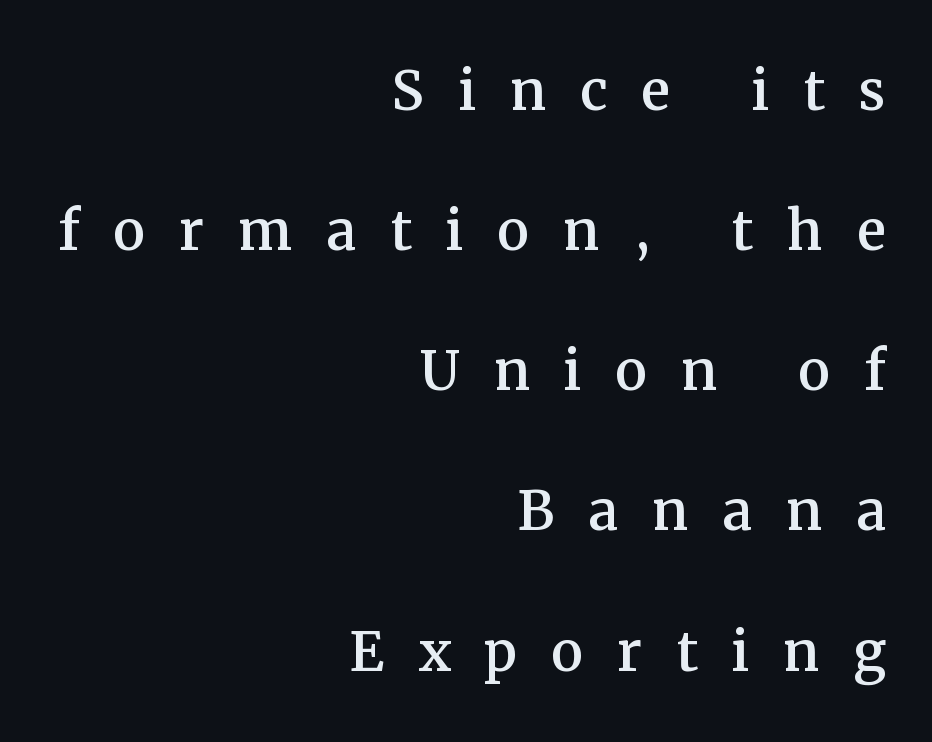
The image shows 73 px serif type, upright; set right-aligned, loose line spacing (1.92x), unusually wide letter spacing (+0.46 em), not underlined; medium stroke contrast and a medium x-height.
